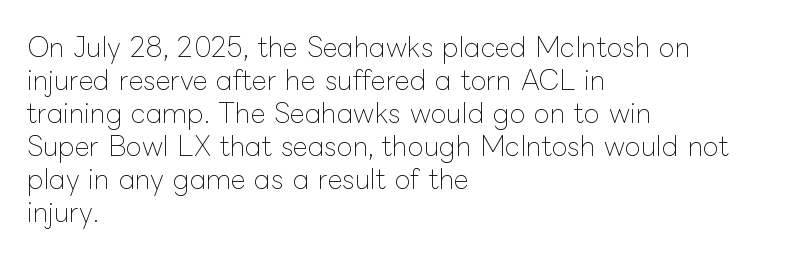
When letters stand straight like this, we call the style roman or upright. These lines sit exactly where default settings would place them. Students, note that the glyphs here touch the page at normal intervals. The passage shown is not bold in any degree. In CSS terms this would be text-align: left. Underlining? Definitely not there.
